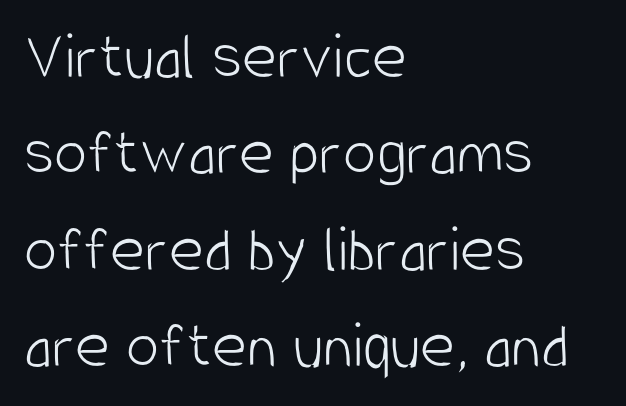
{"serif": "no", "italic": "no", "bold": "no", "weight": "light", "width": "condensed", "stroke_contrast": "low", "x_height": "large", "monospaced": "no", "underline": "no", "align": "left", "line_spacing": "normal", "line_spacing_ratio": 1.44, "letter_spacing": "normal", "letter_spacing_em": 0.0, "glyph_px": 67}
